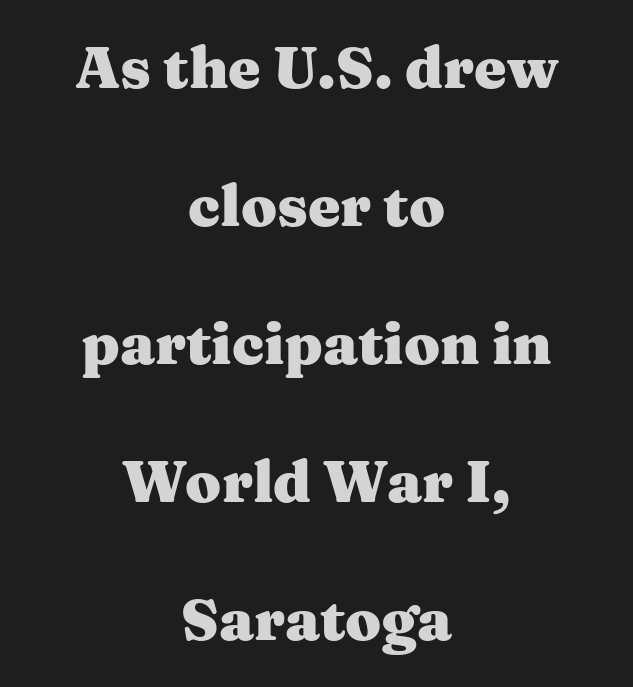
Q: Is the text bold? A: Yes.
Q: Is the text italic (slanted)? A: No, it is upright.
Q: Is the typeface a serif or a sans-serif typeface? A: Serif.
Q: Is the text underlined? A: No.
Q: How is the paragraph aligned? A: Centered.
Q: Is the spacing between letters normal or unusually wide? A: Normal.
Q: Is the spacing between lines tight, normal or loose? A: Loose.
Q: Width (condensed, normal, or wide)? A: Wide.
Q: Stroke contrast? A: Medium.
Q: x-height? A: Medium.
Q: Monospaced? A: No.
